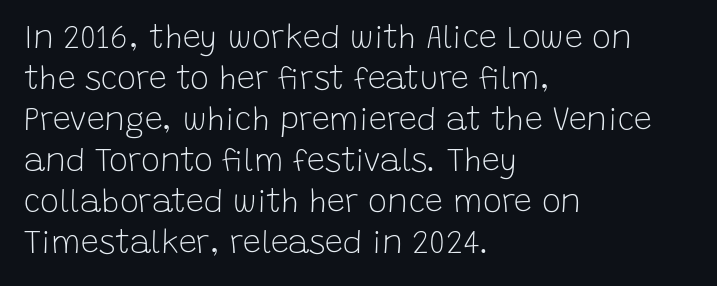
{"serif": "no", "italic": "no", "bold": "no", "weight": "light", "width": "normal", "stroke_contrast": "low", "x_height": "large", "monospaced": "no", "underline": "no", "align": "left", "line_spacing": "normal", "line_spacing_ratio": 1.28, "letter_spacing": "normal", "letter_spacing_em": 0.0, "glyph_px": 32}
